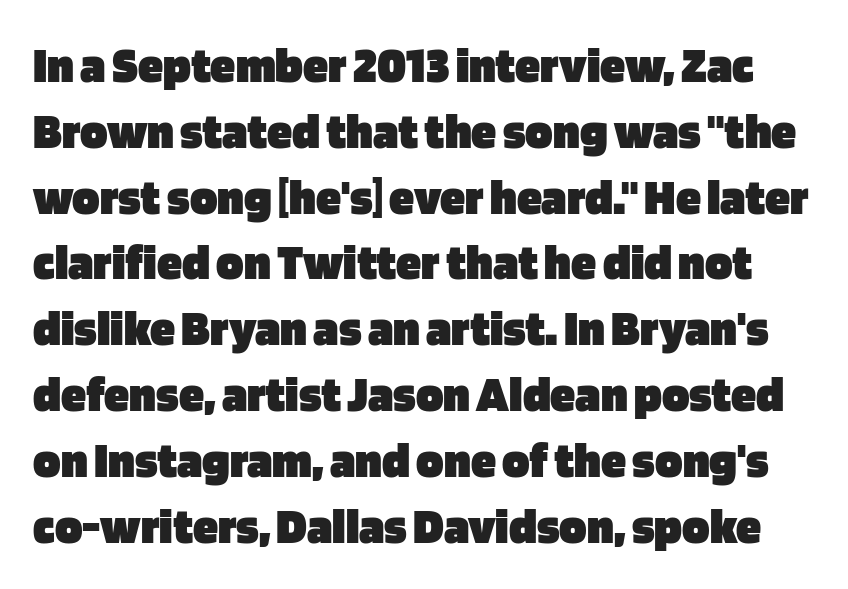
The image shows 51 px heavy sans-serif type, upright; set normal line spacing (1.29x), normal letter spacing, not underlined; low stroke contrast and a large x-height.
